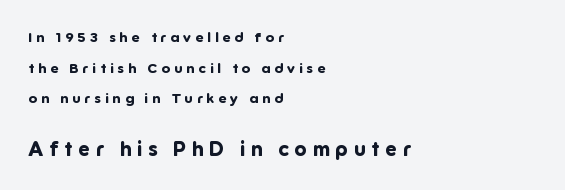
The image shows 20 px bold type, upright; set left-aligned, loose line spacing (2.18x), unusually wide letter spacing (+0.3 em), not underlined; the second (bottom) block is 1.43x larger.
